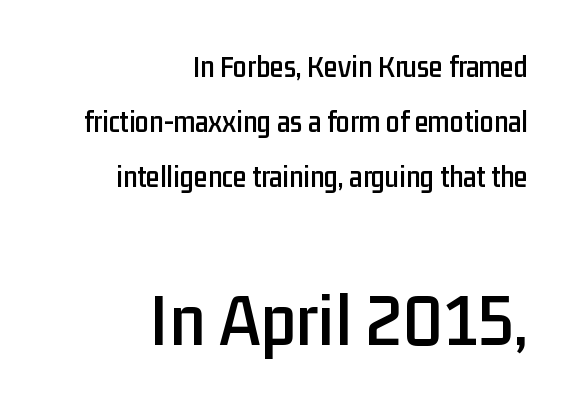
Any mark beneath the type? The region is blank. Tracking value appears to be zero — textbook default spacing. Do the characters align in a grid? No, the font is proportional. Here the second block reads like a headline and the first like body copy. Font category for this specimen: sans-serif. One-word summary of the alignment: right.
